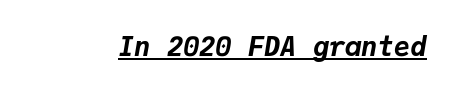
The image shows 27 px bold type, italic (leaning right); set normal letter spacing, underlined.
